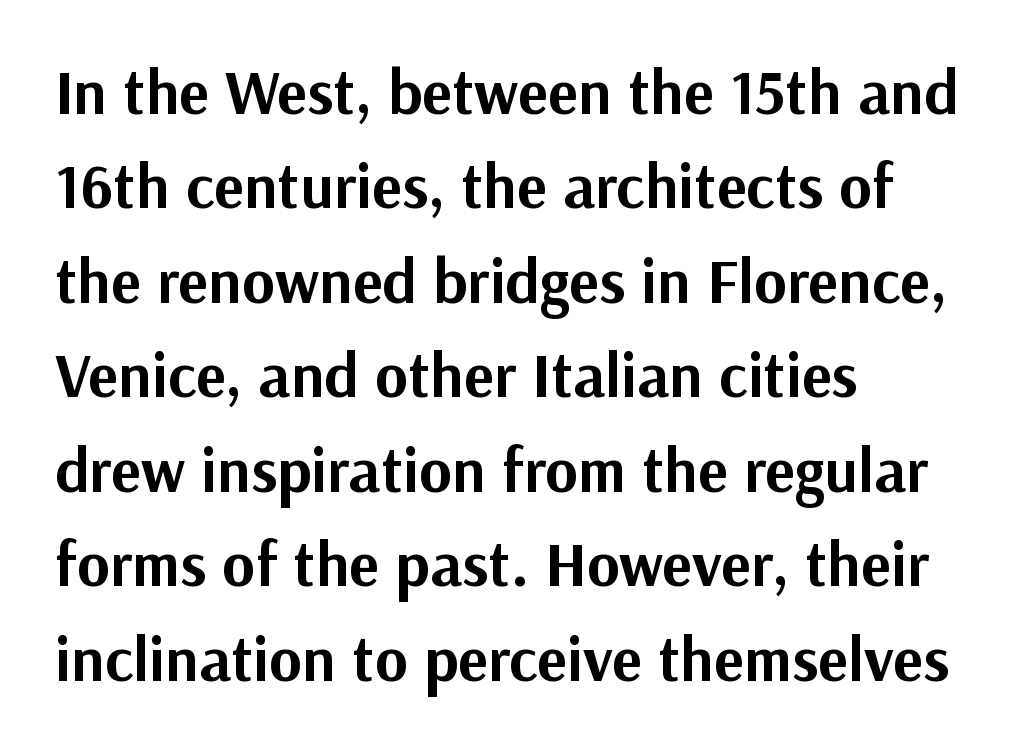
{"serif": "no", "italic": "no", "bold": "yes", "weight": "bold", "width": "normal", "stroke_contrast": "medium", "x_height": "medium", "monospaced": "no", "underline": "no", "align": "left", "line_spacing": "normal", "line_spacing_ratio": 1.5, "letter_spacing": "normal", "letter_spacing_em": 0.0, "glyph_px": 63}
